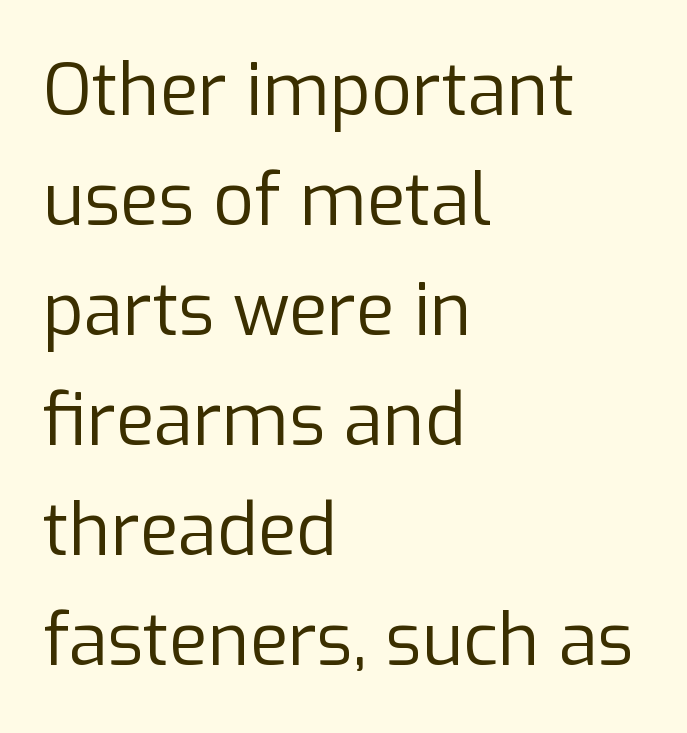
Leading matches the norm, producing a regular column. The area under the type is left untouched. Posture: vertical. Observe the absence of serifs on each vertical stroke in this sample. Does the copy run flush right? No — it runs flush left.
